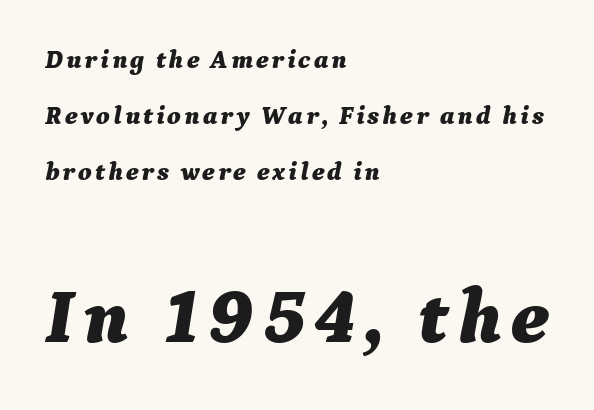
{"italic": "yes", "lean": "right", "slant_degrees": 9, "bold": "yes", "weight": "bold", "width": "normal", "stroke_contrast": "medium", "x_height": "medium", "monospaced": "no", "underline": "no", "align": "left", "line_spacing": "loose", "line_spacing_ratio": 2.15, "larger_block": "second", "size_ratio": 3.0, "glyph_px": 78}
